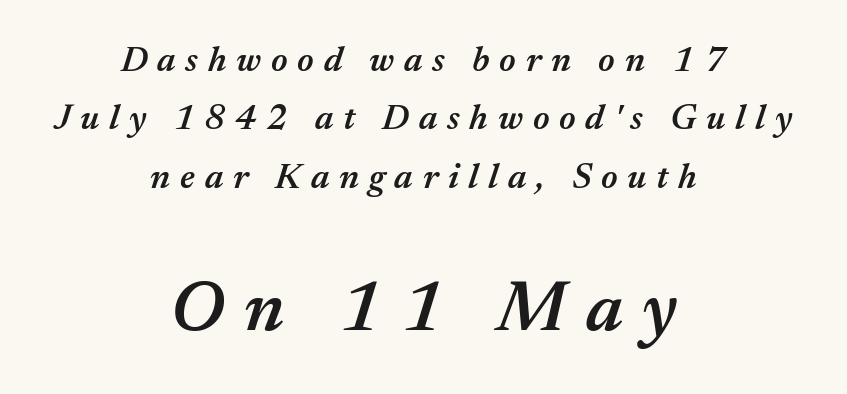
The image shows 72 px semibold type, italic (leaning right); set centered, normal line spacing (1.62x), unusually wide letter spacing (+0.27 em), not underlined; the second (bottom) block is 2.0x larger; medium stroke contrast and a medium x-height.
